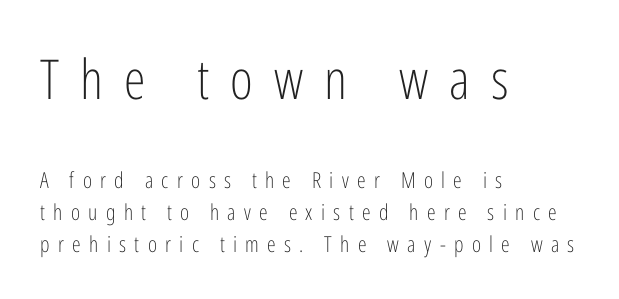
Q: Is the text bold? A: No.
Q: Is the text italic (slanted)? A: No, it is upright.
Q: Is the typeface a serif or a sans-serif typeface? A: Sans-serif.
Q: Is the text underlined? A: No.
Q: How is the paragraph aligned? A: Left-aligned.
Q: Is the spacing between letters normal or unusually wide? A: Unusually wide.
Q: Is the spacing between lines tight, normal or loose? A: Normal.
Q: Which block of text is set in a larger size, the first (top) or the second (bottom)? A: The first (top) one.
Q: Width (condensed, normal, or wide)? A: Condensed.
Q: Stroke contrast? A: Low.
Q: x-height? A: Medium.
Q: Monospaced? A: No.
